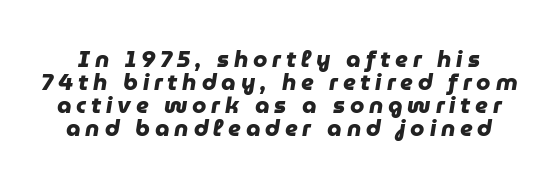
Loose tracking; the words dissolve into strings of separated letters. These lines huddle together more closely than default settings would place them. Heavy, bold letterforms. Letters rest on an invisible, unmarked baseline.
